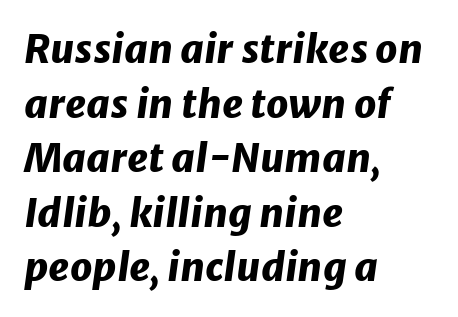
The image shows 39 px heavy type, italic (leaning right); set left-aligned, normal line spacing (1.4x), normal letter spacing, not underlined; low stroke contrast and a medium x-height.
